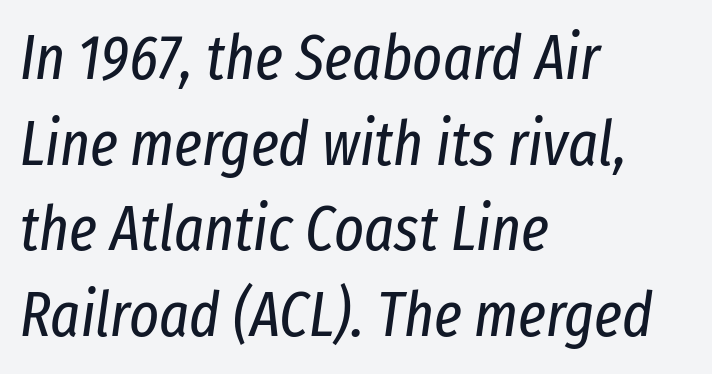
{"italic": "yes", "lean": "right", "slant_degrees": 8, "bold": "no", "weight": "regular", "width": "condensed", "stroke_contrast": "low", "x_height": "medium", "monospaced": "no", "underline": "no", "align": "left", "line_spacing": "normal", "line_spacing_ratio": 1.36, "letter_spacing": "normal", "letter_spacing_em": 0.0, "glyph_px": 63}
